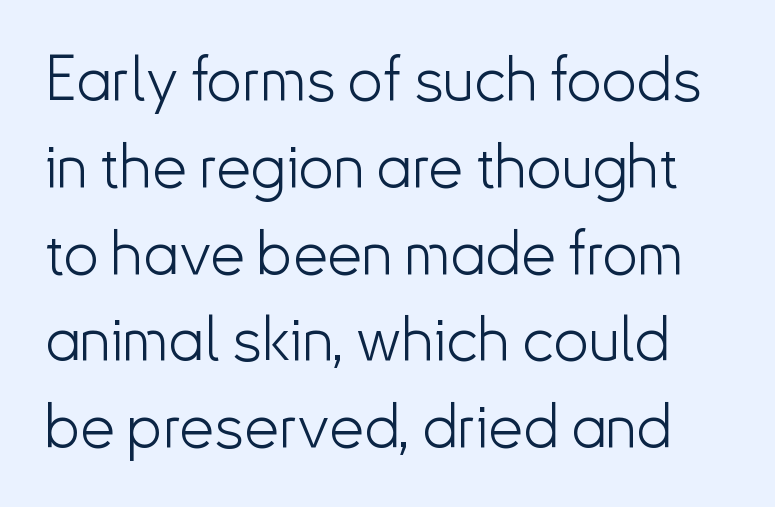
{"serif": "no", "italic": "no", "bold": "no", "weight": "light", "width": "normal", "stroke_contrast": "low", "x_height": "small", "monospaced": "no", "underline": "no", "line_spacing": "normal", "line_spacing_ratio": 1.4, "letter_spacing": "normal", "letter_spacing_em": 0.0, "glyph_px": 62}
